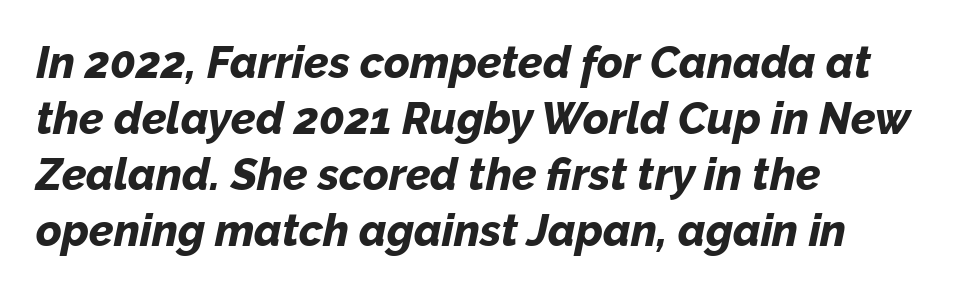
The image shows 44 px bold type, italic (leaning right); set left-aligned, normal line spacing (1.27x), normal letter spacing, not underlined; low stroke contrast and a medium x-height.
